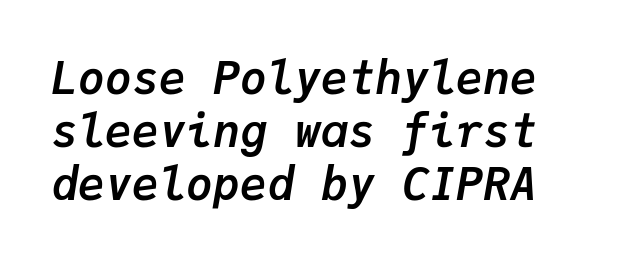
Q: Is the text bold? A: Yes.
Q: Is the text italic (slanted)? A: Yes, it leans right by about 9 degrees.
Q: Is the text underlined? A: No.
Q: Is the spacing between letters normal or unusually wide? A: Normal.
Q: Width (condensed, normal, or wide)? A: Normal.
Q: Stroke contrast? A: Low.
Q: x-height? A: Medium.
Q: Monospaced? A: Yes.
